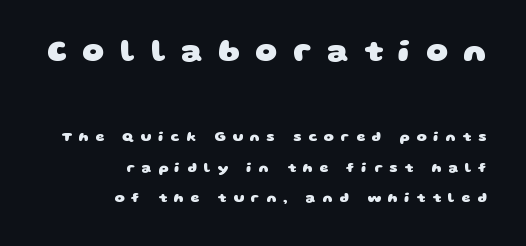
A bare baseline throughout the passage. Short and long lines alike share a common ending point at right. Here the first block reads like a headline and the second like body copy. Every letter is thick-stroked: bold, no question. Is the letter spacing exaggerated? Yes — the characters are pushed far apart. The passage shown stacks its lines with a broad gap.
